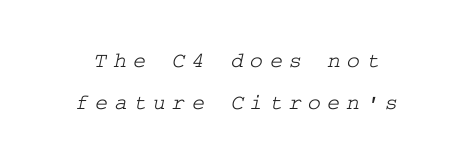
One glance says open: line gaps are wider than usual. Bare-footed words on every line. The type is letterspaced generously, with wide tracking. Layout note: lines centered.
